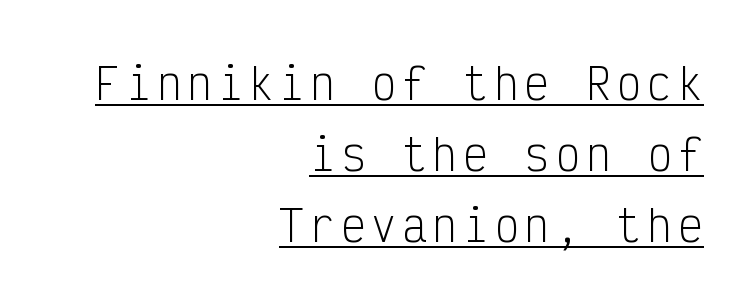
Q: Is the text bold? A: No.
Q: Is the text italic (slanted)? A: No, it is upright.
Q: Is the typeface a serif or a sans-serif typeface? A: Sans-serif.
Q: Is the text underlined? A: Yes.
Q: How is the paragraph aligned? A: Right-aligned.
Q: Is the spacing between lines tight, normal or loose? A: Normal.
Q: Width (condensed, normal, or wide)? A: Condensed.
Q: Stroke contrast? A: Low.
Q: x-height? A: Medium.
Q: Monospaced? A: Yes.
